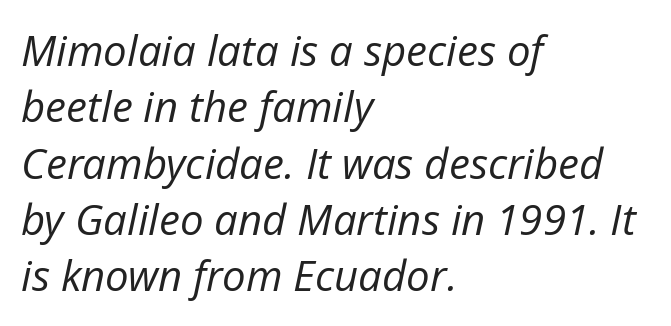
The image shows 42 px regular-weight type, italic (leaning right); set left-aligned, normal line spacing (1.34x), normal letter spacing, not underlined; low stroke contrast and a medium x-height.
